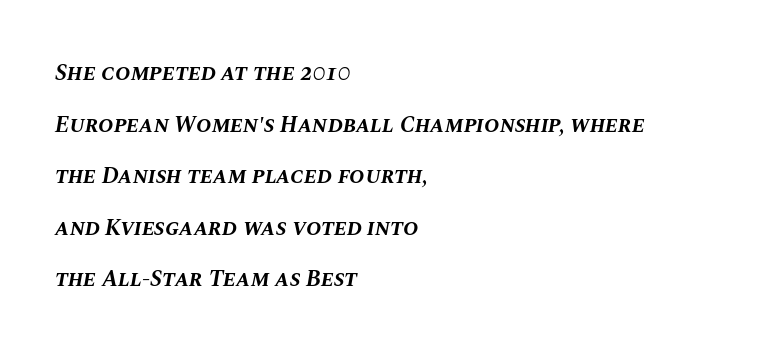
{"italic": "yes", "lean": "right", "slant_degrees": 10, "bold": "yes", "underline": "no", "align": "left", "line_spacing": "loose", "line_spacing_ratio": 2.24, "letter_spacing": "normal", "letter_spacing_em": 0.0, "glyph_px": 23}
